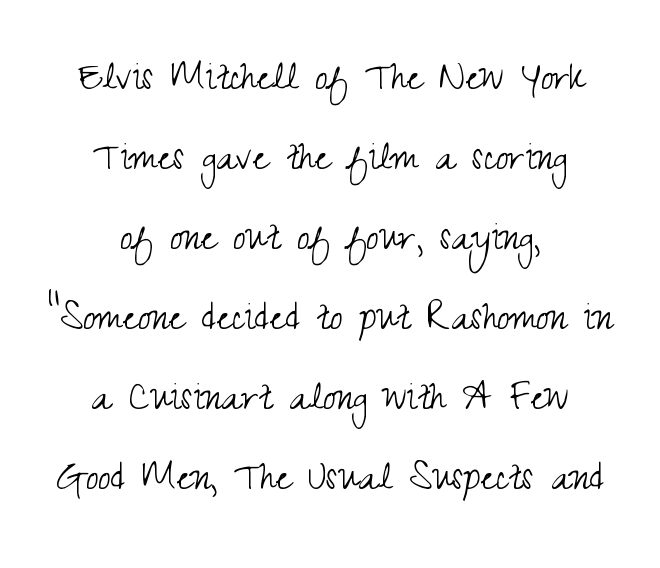
The words here are not underlined. No chunkiness to these letters — they're not bold. Italic: no, the glyphs are upright roman. These lines stack symmetrically, like a column narrowing and widening about its center.
